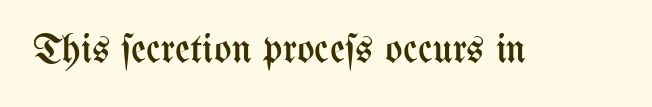
Q: Is the text bold? A: No.
Q: Is the text italic (slanted)? A: No, it is upright.
Q: Is the text underlined? A: No.
Q: Is the spacing between letters normal or unusually wide? A: Normal.
Q: Width (condensed, normal, or wide)? A: Condensed.
Q: Stroke contrast? A: Medium.
Q: x-height? A: Medium.
Q: Monospaced? A: No.
